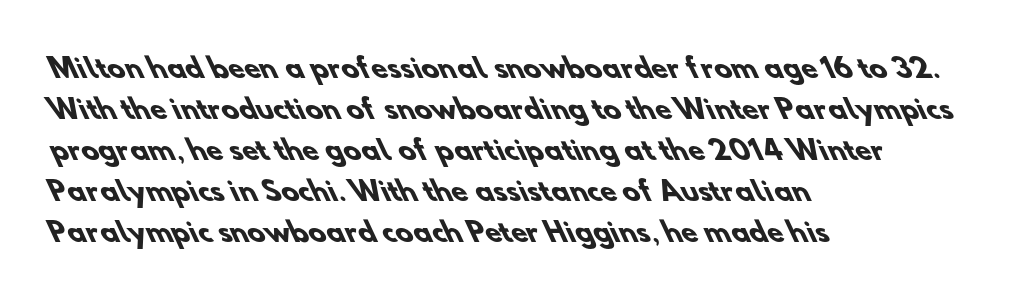
{"bold": "yes", "underline": "no", "align": "left", "line_spacing": "normal", "line_spacing_ratio": 1.58, "letter_spacing": "normal", "letter_spacing_em": 0.0, "glyph_px": 26}
